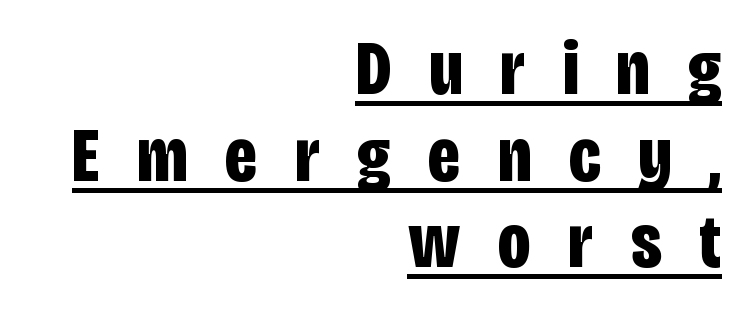
The image shows 78 px bold, condensed sans-serif type, upright; set right-aligned, tight line spacing (1.11x), unusually wide letter spacing (+0.48 em), underlined; low stroke contrast and a large x-height.
